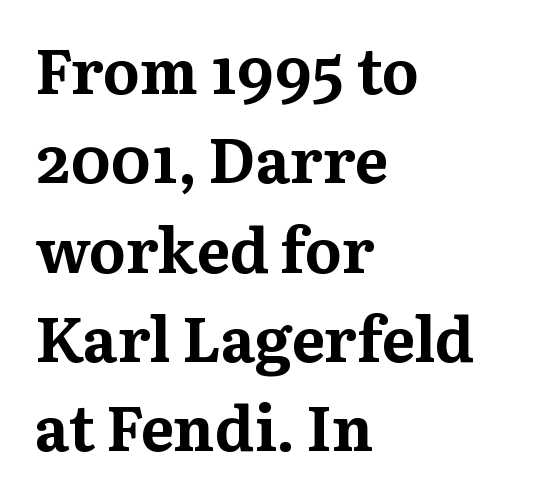
Q: Is the text bold? A: Yes.
Q: Is the text italic (slanted)? A: No, it is upright.
Q: Is the typeface a serif or a sans-serif typeface? A: Serif.
Q: Is the text underlined? A: No.
Q: How is the paragraph aligned? A: Left-aligned.
Q: Is the spacing between letters normal or unusually wide? A: Normal.
Q: Is the spacing between lines tight, normal or loose? A: Normal.
Q: Width (condensed, normal, or wide)? A: Normal.
Q: Stroke contrast? A: Medium.
Q: x-height? A: Medium.
Q: Monospaced? A: No.
